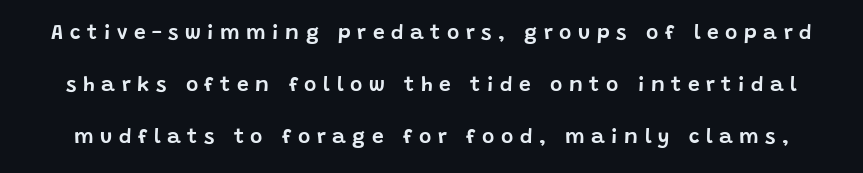
Inter-character spacing is expanded well beyond the font's built-in metrics. Nope, not italic — everything's standing straight. The rendering uses a large line-height, opening up the rows. The foot of each line stays bare and open.
